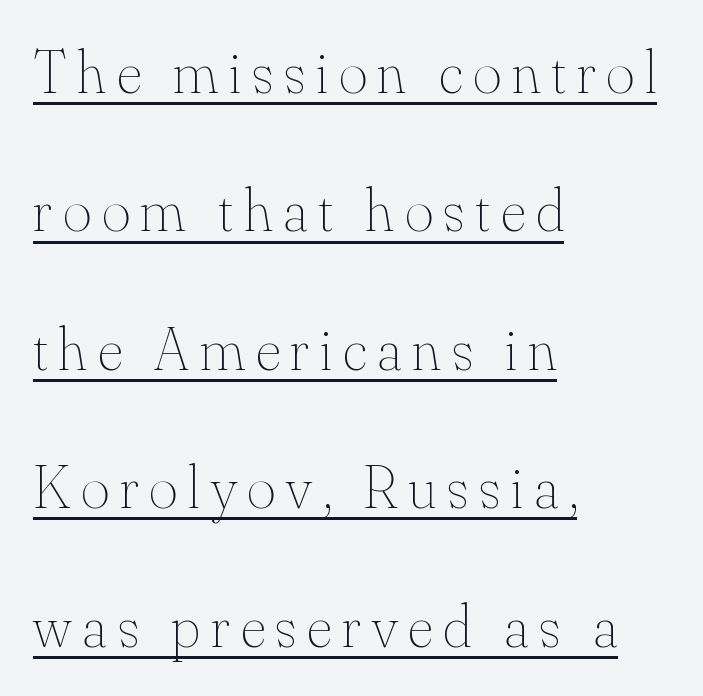
These lines are rendered in a variable-pitch font. Style check: upright. Airy leading. Teacher's note: observe the even left margin — that is flush-left alignment.
